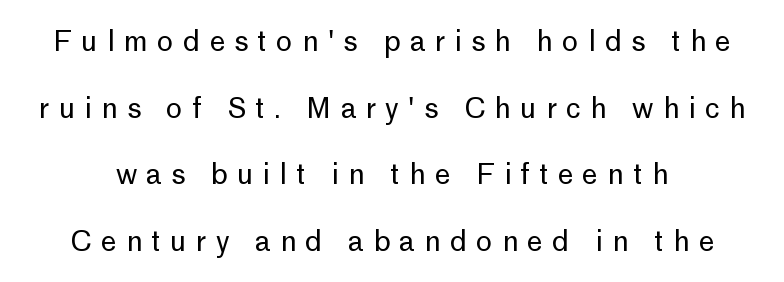
The glyphs are unaccompanied by any horizontal stroke below them. The lettering holds an erect, upright posture throughout. The rendering uses natural spacing where letterforms have individual widths. The leading is generous, giving the passage an open texture.
